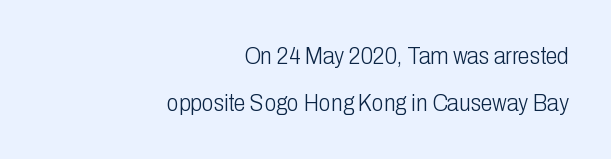
Q: Is the text bold? A: No.
Q: Is the text italic (slanted)? A: No, it is upright.
Q: Is the text underlined? A: No.
Q: How is the paragraph aligned? A: Right-aligned.
Q: Is the spacing between letters normal or unusually wide? A: Normal.
Q: Is the spacing between lines tight, normal or loose? A: Loose.
